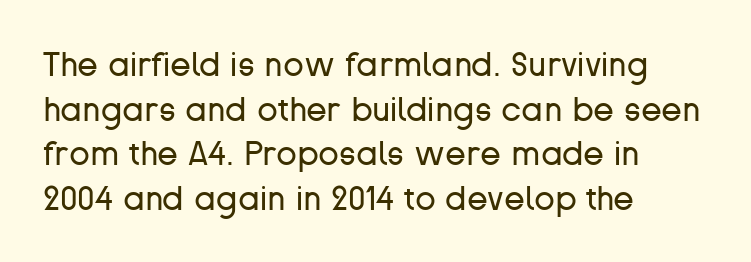
Unlike a traditional serif, this face leaves its strokes unadorned. This is roman type, the default non-slanted kind. Leading matches the norm, producing a regular column. Compared with a typical body face, this is equally light or lighter still. Is this a fixed-width face? No — the glyphs have proportional, varying widths.
